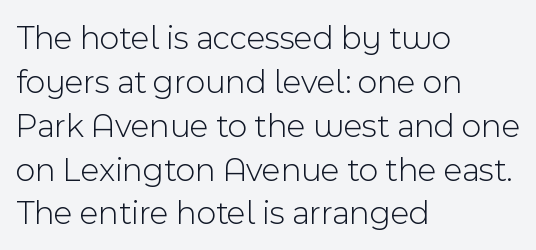
{"serif": "no", "italic": "no", "bold": "no", "weight": "light", "width": "normal", "x_height": "medium", "monospaced": "no", "underline": "no", "align": "left", "line_spacing": "normal", "line_spacing_ratio": 1.29, "letter_spacing": "normal", "letter_spacing_em": 0.0, "glyph_px": 34}
